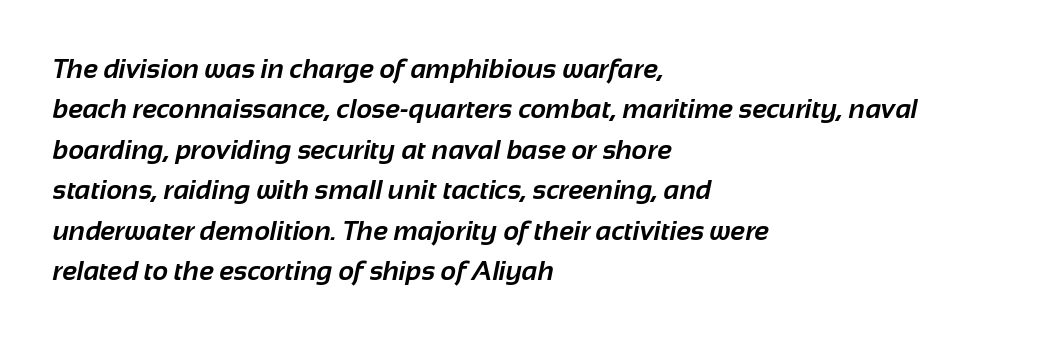
{"bold": "yes", "underline": "no", "align": "left", "line_spacing": "normal", "line_spacing_ratio": 1.5, "letter_spacing": "normal", "letter_spacing_em": 0.0, "glyph_px": 27}
